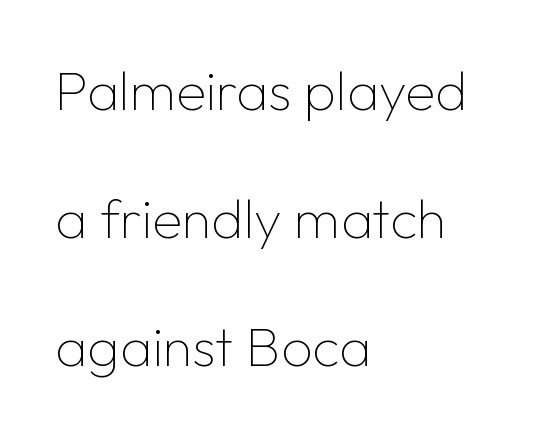
{"serif": "no", "italic": "no", "bold": "no", "weight": "thin", "width": "normal", "stroke_contrast": "low", "x_height": "medium", "monospaced": "no", "underline": "no", "align": "left", "line_spacing": "loose", "line_spacing_ratio": 2.33, "letter_spacing": "normal", "letter_spacing_em": 0.0, "glyph_px": 55}
